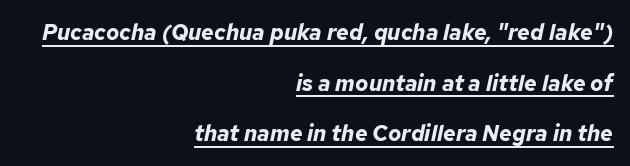
{"italic": "yes", "lean": "right", "slant_degrees": 12, "bold": "yes", "underline": "yes", "align": "right", "line_spacing": "loose", "line_spacing_ratio": 2.3, "letter_spacing": "normal", "letter_spacing_em": 0.0, "glyph_px": 22}
